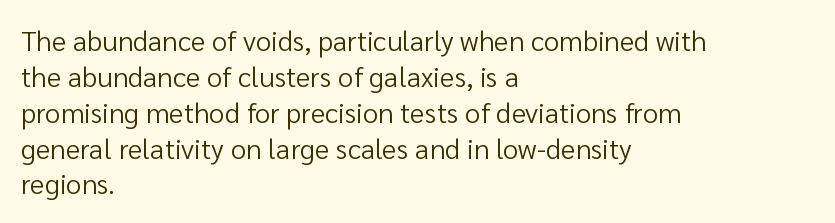
{"serif": "no", "italic": "no", "bold": "no", "weight": "regular", "width": "normal", "stroke_contrast": "low", "x_height": "medium", "monospaced": "no", "underline": "no", "align": "left", "line_spacing": "normal", "line_spacing_ratio": 1.28, "letter_spacing": "normal", "letter_spacing_em": 0.0, "glyph_px": 28}
